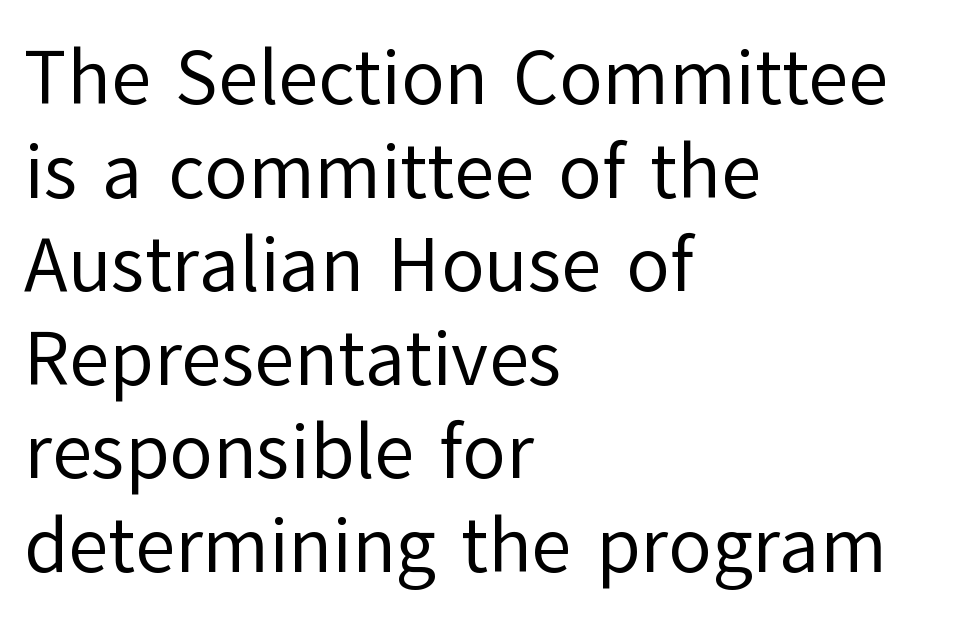
The image shows 78 px regular-weight sans-serif type, upright; set left-aligned, line spacing 1.2x, normal letter spacing, not underlined; low stroke contrast and a medium x-height.
